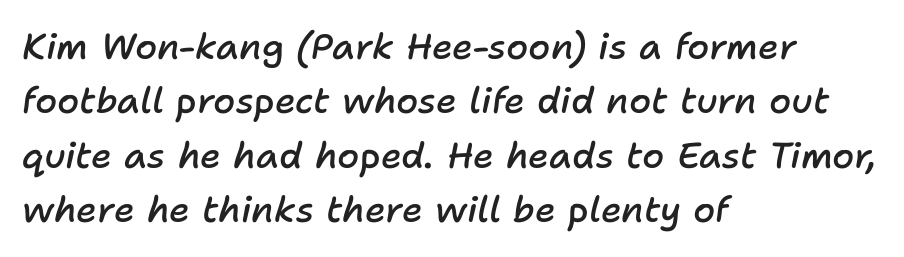
Q: Is the text bold? A: Semi-bold.
Q: Is the text italic (slanted)? A: Yes, it leans right by about 11 degrees.
Q: Is the text underlined? A: No.
Q: How is the paragraph aligned? A: Left-aligned.
Q: Is the spacing between letters normal or unusually wide? A: Normal.
Q: Is the spacing between lines tight, normal or loose? A: Normal.
Q: Width (condensed, normal, or wide)? A: Normal.
Q: Stroke contrast? A: Low.
Q: x-height? A: Medium.
Q: Monospaced? A: No.
